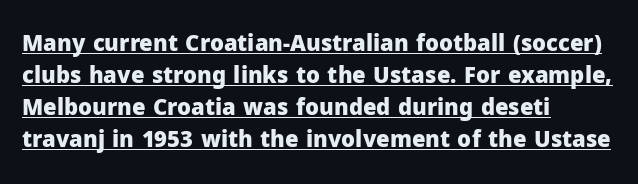
Horizontal bands of white between lines are of average thickness. The lettering stays uniformly vertical, giving the passage a roman look. This sample is left-justified, so line endings fall wherever the words run out. Quick note: underline on. These words are printed bold, with thick strokes throughout. Tracking here is standard; glyphs follow each other at the usual distance.
